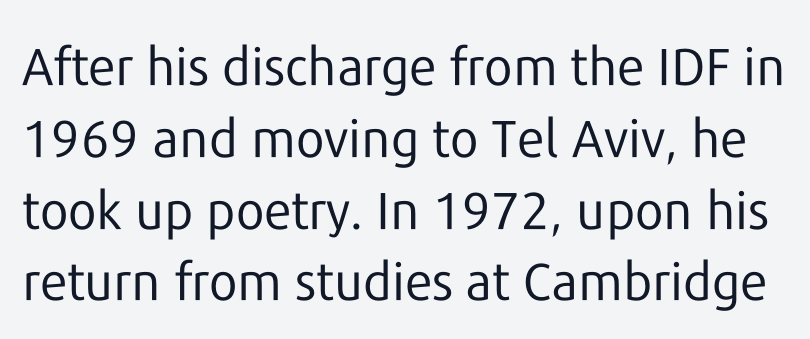
The rendering shows plain stroke endings on the letterforms — a sans-serif design. The typography opts for an upright posture over an oblique one. These lines sit exactly where default settings would place them. Check under the words: just untouched page.
